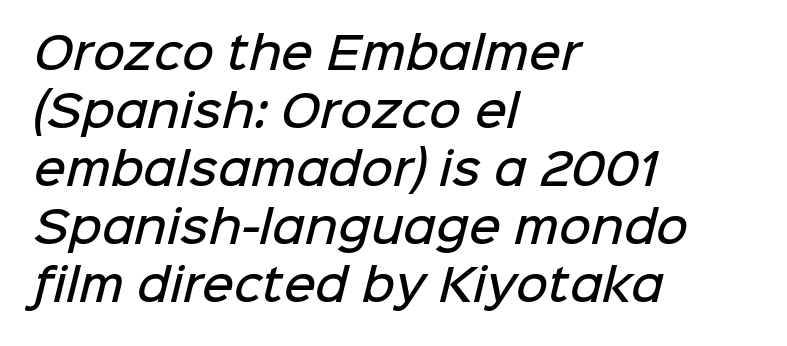
The image shows 44 px semibold sans-serif type; set left-aligned, normal line spacing (1.32x), normal letter spacing, not underlined; low stroke contrast and a medium x-height.
